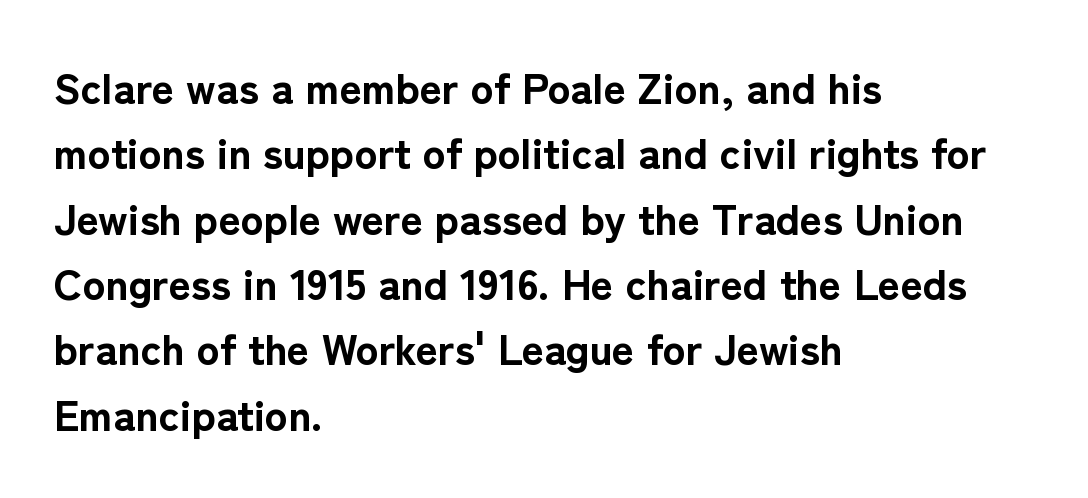
The image shows 43 px bold sans-serif type, upright; set left-aligned, normal line spacing (1.52x), normal letter spacing, not underlined; low stroke contrast and a medium x-height.
